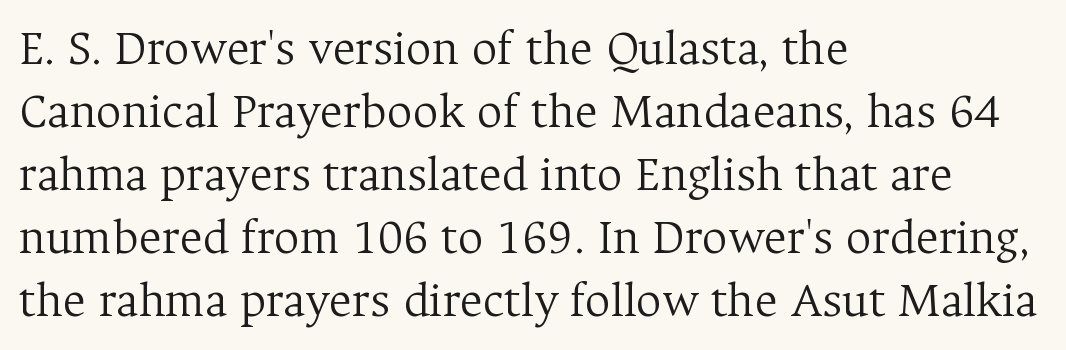
The image shows 50 px light serif type, upright; set left-aligned, normal line spacing (1.26x), normal letter spacing, not underlined; medium stroke contrast and a medium x-height.
